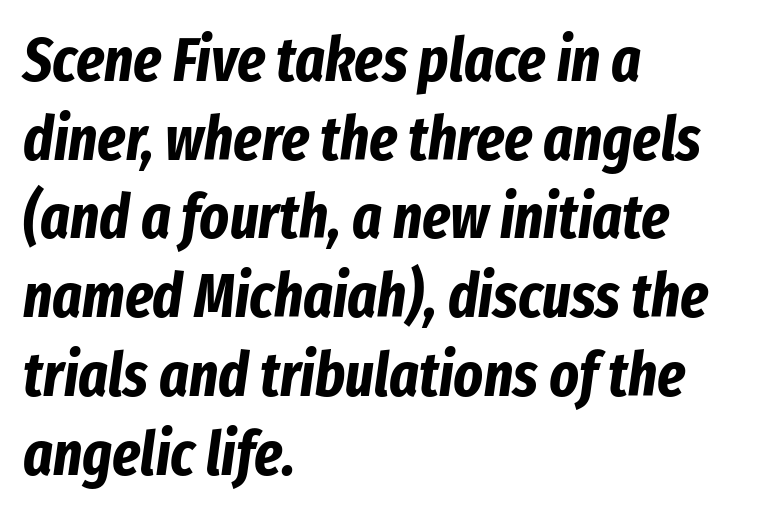
{"italic": "yes", "lean": "right", "slant_degrees": 8, "bold": "yes", "weight": "bold", "width": "condensed", "stroke_contrast": "low", "x_height": "medium", "monospaced": "no", "underline": "no", "align": "left", "line_spacing": "normal", "line_spacing_ratio": 1.27, "letter_spacing": "normal", "letter_spacing_em": 0.0, "glyph_px": 62}
